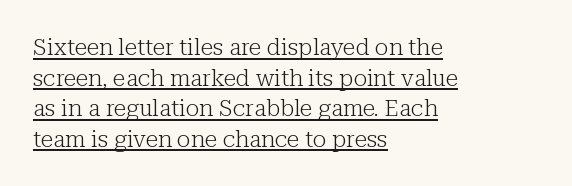
Q: Is the text bold? A: No.
Q: Is the text italic (slanted)? A: No, it is upright.
Q: Is the text underlined? A: Yes.
Q: How is the paragraph aligned? A: Left-aligned.
Q: Is the spacing between letters normal or unusually wide? A: Normal.
Q: Is the spacing between lines tight, normal or loose? A: Normal.
